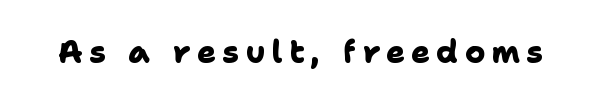
Q: Is the text bold? A: Yes.
Q: Is the typeface a serif or a sans-serif typeface? A: Sans-serif.
Q: Is the text underlined? A: No.
Q: Is the spacing between letters normal or unusually wide? A: Unusually wide.
Q: Width (condensed, normal, or wide)? A: Normal.
Q: Stroke contrast? A: Low.
Q: x-height? A: Medium.
Q: Monospaced? A: No.
